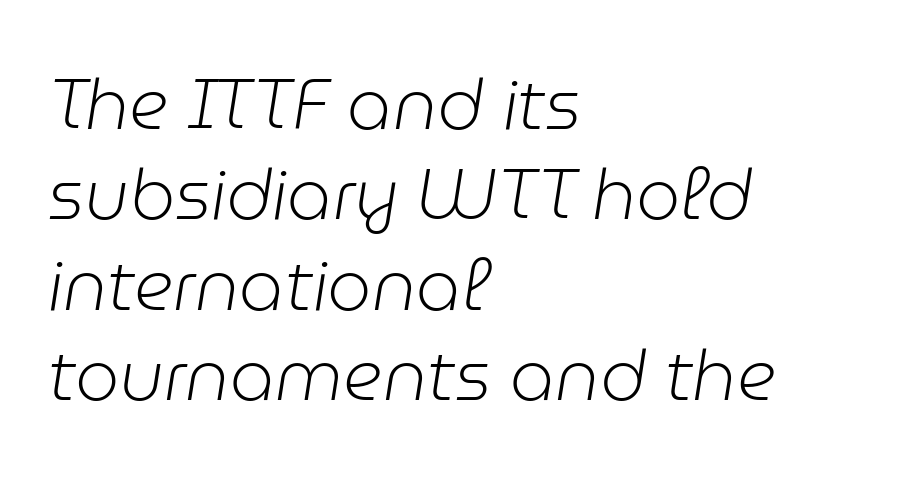
Q: Is the text bold? A: No.
Q: Is the text italic (slanted)? A: Yes, it leans right by about 9 degrees.
Q: Is the text underlined? A: No.
Q: How is the paragraph aligned? A: Left-aligned.
Q: Is the spacing between letters normal or unusually wide? A: Normal.
Q: Is the spacing between lines tight, normal or loose? A: Normal.
Q: Width (condensed, normal, or wide)? A: Normal.
Q: Stroke contrast? A: Low.
Q: x-height? A: Medium.
Q: Monospaced? A: No.
